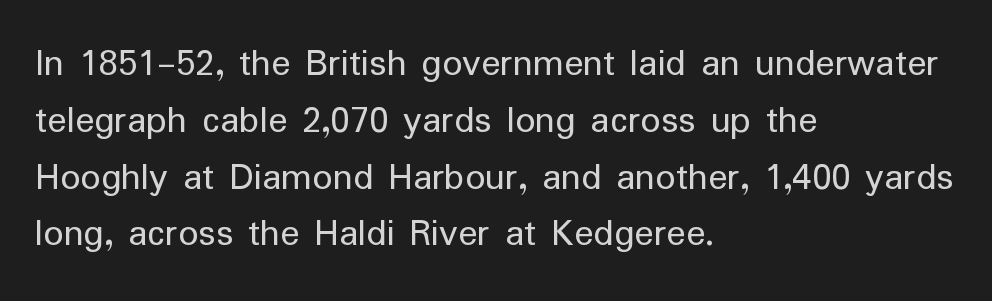
Is the type heavy? It reads as light-to-regular instead. Think of a printed novel: that variable character pitch is what you see here. This rendering employs a face without finishing strokes, i.e., a sans-serif. A roman cut, with each character standing at attention.
